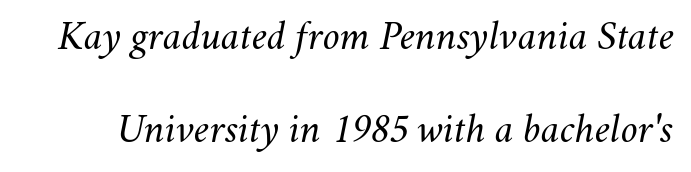
{"italic": "yes", "lean": "right", "slant_degrees": 11, "bold": "no", "weight": "light", "width": "normal", "stroke_contrast": "medium", "x_height": "small", "monospaced": "no", "underline": "no", "line_spacing": "loose", "line_spacing_ratio": 2.17, "letter_spacing": "normal", "letter_spacing_em": 0.0, "glyph_px": 43}
